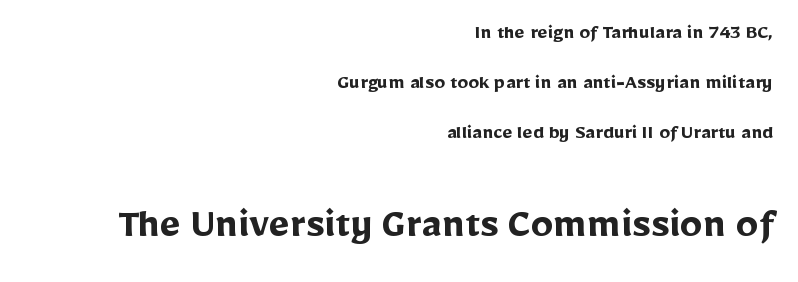
{"serif": "no", "italic": "no", "bold": "yes", "weight": "semibold", "width": "normal", "stroke_contrast": "low", "x_height": "medium", "monospaced": "no", "underline": "no", "align": "right", "line_spacing": "loose", "line_spacing_ratio": 2.27, "letter_spacing": "normal", "letter_spacing_em": 0.0, "larger_block": "second", "size_ratio": 2.05, "glyph_px": 45}
